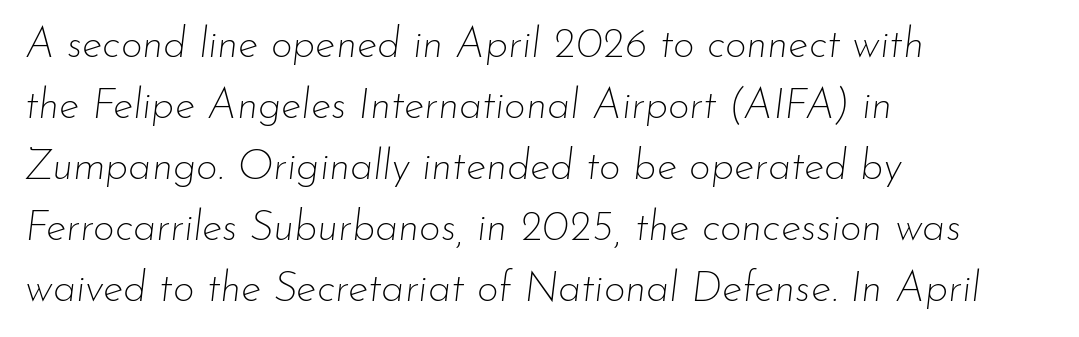
The image shows 42 px thin type, italic (leaning right); set left-aligned, normal line spacing (1.45x), normal letter spacing, not underlined; low stroke contrast and a small x-height.
